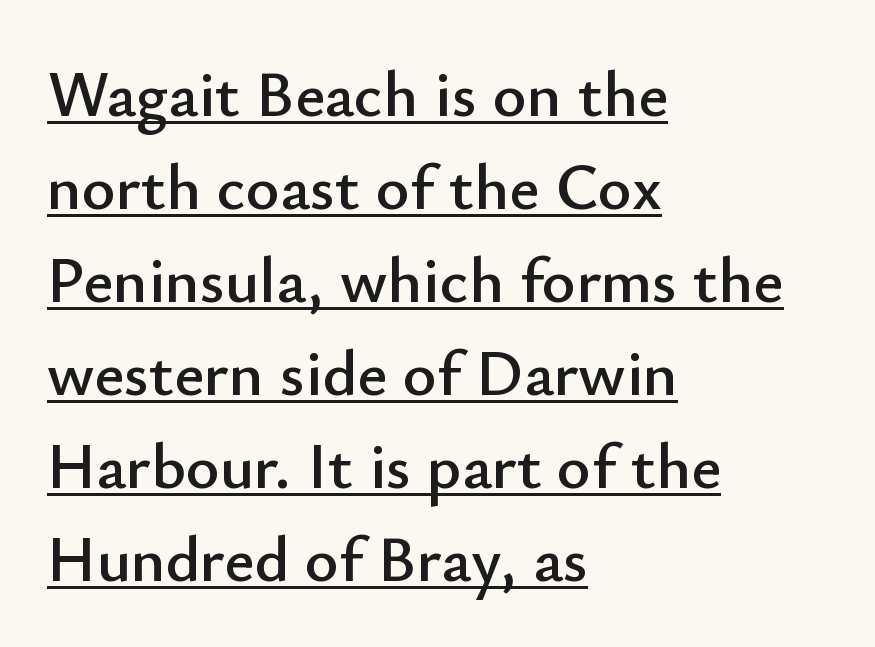
The image shows 65 px sans-serif type, upright; set left-aligned, normal line spacing (1.43x), normal letter spacing, underlined; low stroke contrast and a small x-height.
